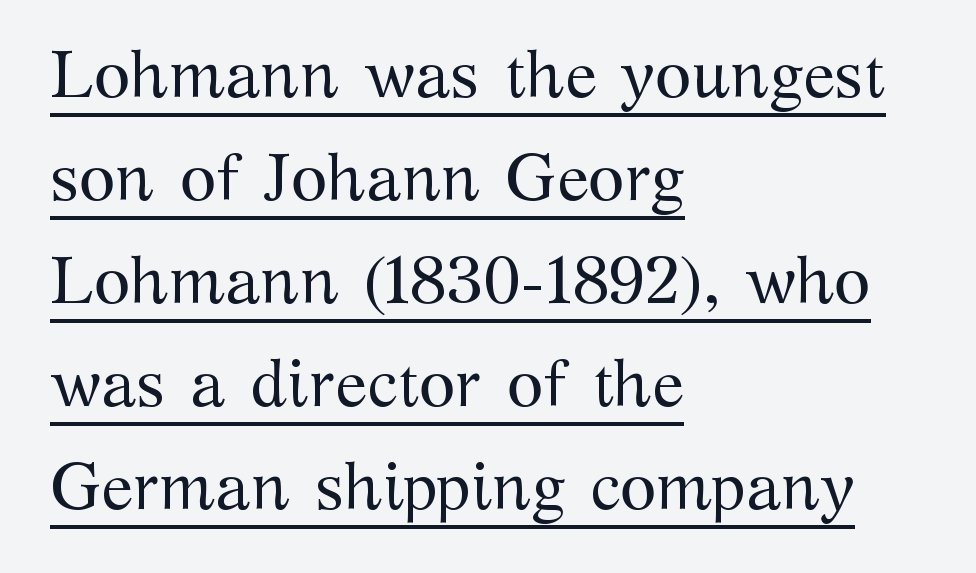
Q: Is the text bold? A: No.
Q: Is the text italic (slanted)? A: No, it is upright.
Q: Is the typeface a serif or a sans-serif typeface? A: Serif.
Q: Is the text underlined? A: Yes.
Q: How is the paragraph aligned? A: Left-aligned.
Q: Is the spacing between letters normal or unusually wide? A: Normal.
Q: Is the spacing between lines tight, normal or loose? A: Normal.
Q: Width (condensed, normal, or wide)? A: Normal.
Q: Stroke contrast? A: Medium.
Q: x-height? A: Medium.
Q: Monospaced? A: No.
